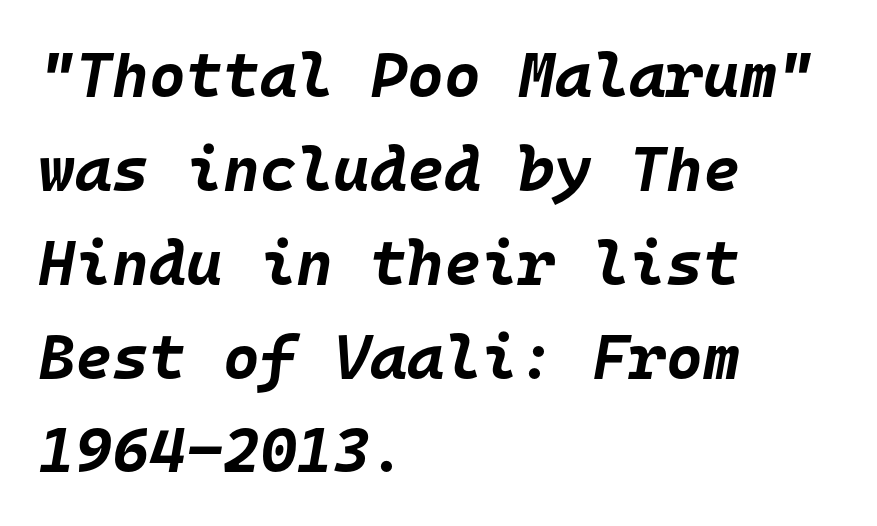
{"italic": "yes", "lean": "right", "slant_degrees": 10, "bold": "yes", "weight": "bold", "width": "normal", "stroke_contrast": "low", "x_height": "large", "monospaced": "yes", "underline": "no", "align": "left", "line_spacing": "normal", "line_spacing_ratio": 1.49, "letter_spacing": "normal", "letter_spacing_em": 0.0, "glyph_px": 63}
